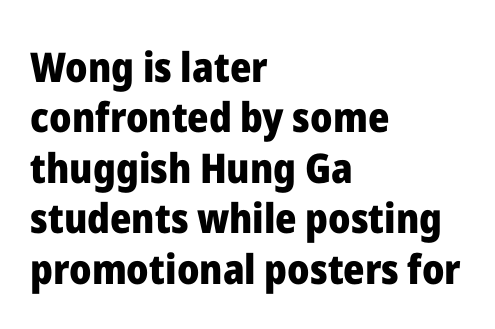
{"serif": "no", "italic": "no", "bold": "yes", "weight": "heavy", "width": "normal", "stroke_contrast": "low", "x_height": "medium", "monospaced": "no", "underline": "no", "align": "left", "line_spacing_ratio": 1.23, "letter_spacing": "normal", "letter_spacing_em": 0.0, "glyph_px": 41}
